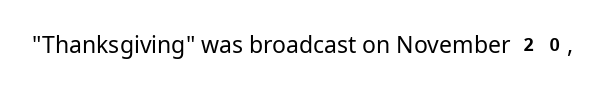
{"italic": "no", "bold": "no", "underline": "no", "letter_spacing": "normal", "letter_spacing_em": 0.0, "glyph_px": 23}
